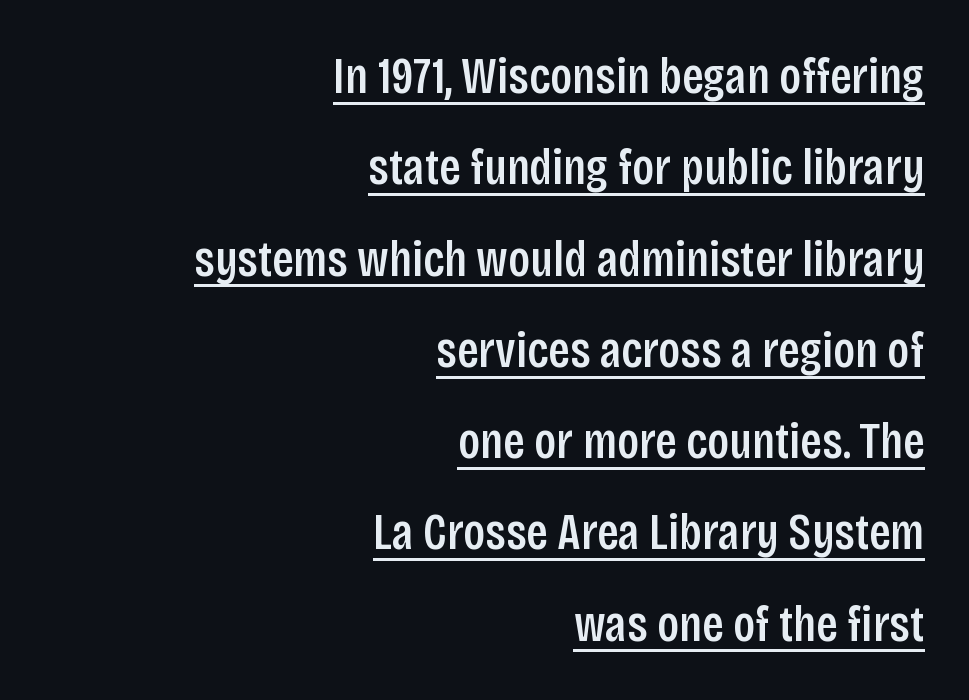
{"serif": "no", "italic": "no", "bold": "semi", "weight": "semibold", "width": "condensed", "stroke_contrast": "low", "x_height": "large", "monospaced": "no", "underline": "yes", "align": "right", "line_spacing_ratio": 1.79, "letter_spacing": "normal", "letter_spacing_em": 0.0, "glyph_px": 51}
